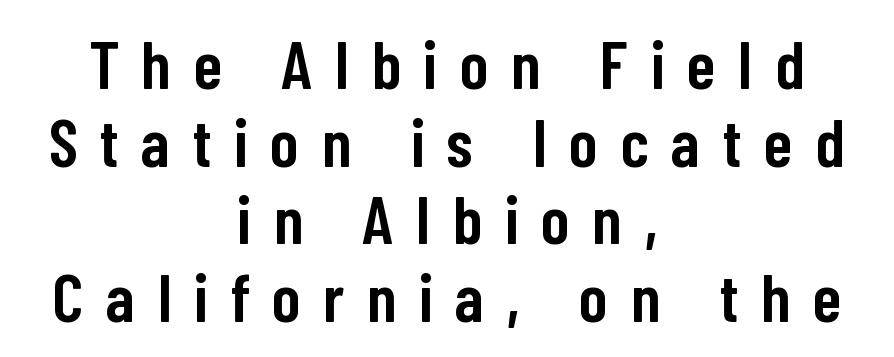
{"serif": "no", "italic": "no", "bold": "semi", "weight": "semibold", "width": "condensed", "stroke_contrast": "low", "x_height": "medium", "monospaced": "no", "underline": "no", "align": "center", "line_spacing": "tight", "line_spacing_ratio": 1.14, "letter_spacing": "wide", "letter_spacing_em": 0.34, "glyph_px": 68}
